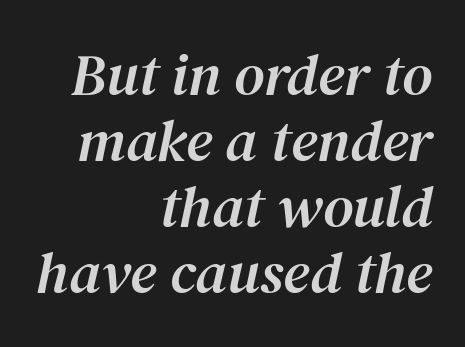
{"serif": "yes", "italic": "yes", "lean": "right", "slant_degrees": 12, "width": "normal", "stroke_contrast": "medium", "x_height": "medium", "monospaced": "no", "underline": "no", "align": "right", "line_spacing": "tight", "line_spacing_ratio": 1.12, "letter_spacing": "normal", "letter_spacing_em": 0.0, "glyph_px": 59}
